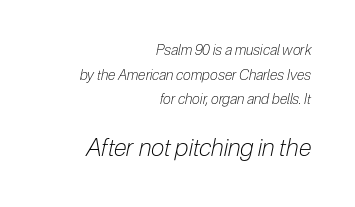
The image shows 24 px text type, italic (leaning right); set right-aligned, line spacing 1.76x, normal letter spacing, not underlined; the second (bottom) block is 1.71x larger.
